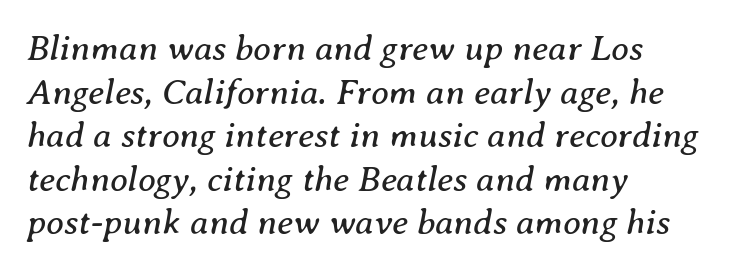
The image shows 36 px regular-weight serif type, italic (leaning right); set left-aligned, line spacing 1.21x, normal letter spacing, not underlined; medium stroke contrast and a medium x-height.
